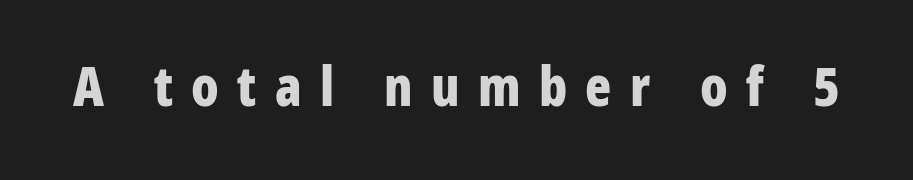
{"serif": "no", "italic": "no", "bold": "yes", "weight": "bold", "width": "condensed", "stroke_contrast": "low", "x_height": "large", "monospaced": "no", "underline": "no", "letter_spacing": "wide", "letter_spacing_em": 0.34, "glyph_px": 54}
